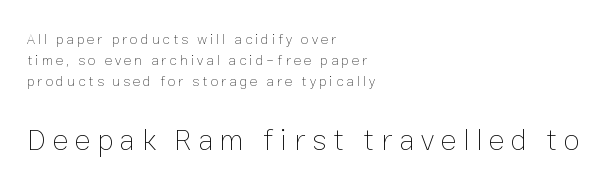
Is there much room between lines? A standard amount, neither cramped nor airy. Italic: no, the glyphs are upright roman. Bare-footed words on every line. These glyphs show unthickened strokes, regular width or finer. The face used here is proportionally spaced, like ordinary book or web type. Scale increases going downward across the two blocks.
